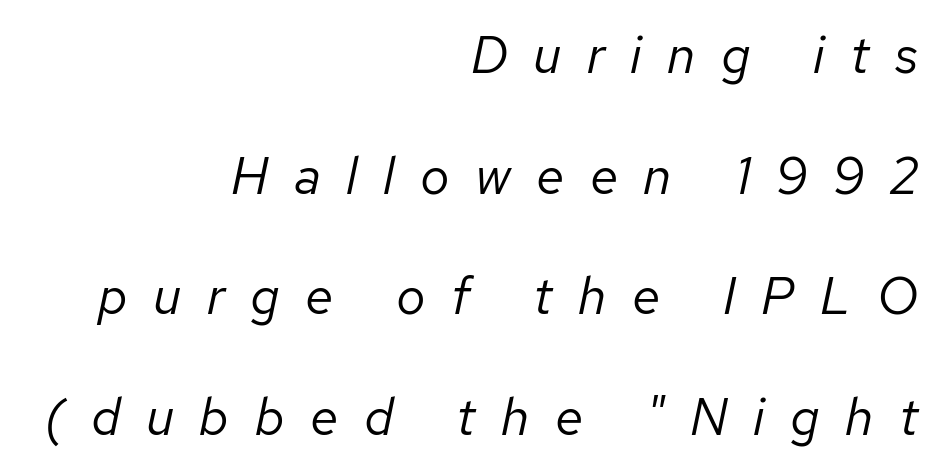
{"italic": "yes", "lean": "right", "slant_degrees": 12, "bold": "no", "weight": "regular", "width": "normal", "stroke_contrast": "low", "x_height": "medium", "monospaced": "no", "underline": "no", "align": "right", "line_spacing": "loose", "line_spacing_ratio": 2.32, "letter_spacing": "wide", "letter_spacing_em": 0.49, "glyph_px": 52}
